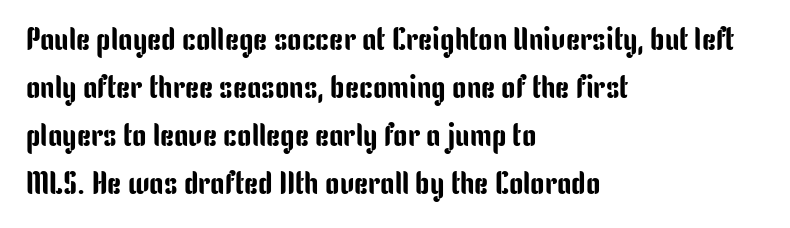
Q: Is the text italic (slanted)? A: No, it is upright.
Q: Is the typeface a serif or a sans-serif typeface? A: Sans-serif.
Q: Is the text underlined? A: No.
Q: How is the paragraph aligned? A: Left-aligned.
Q: Is the spacing between letters normal or unusually wide? A: Normal.
Q: Is the spacing between lines tight, normal or loose? A: Normal.
Q: Width (condensed, normal, or wide)? A: Condensed.
Q: Stroke contrast? A: Low.
Q: x-height? A: Medium.
Q: Monospaced? A: No.
